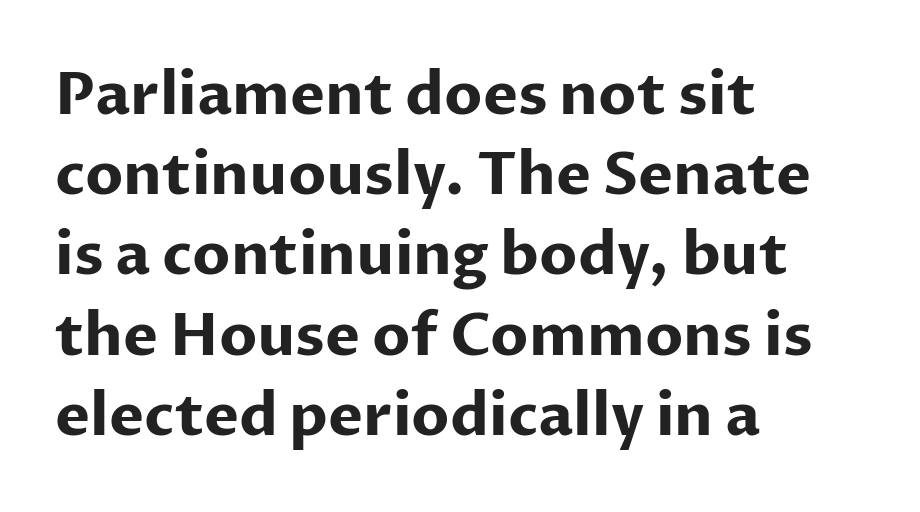
Q: Is the text bold? A: Yes.
Q: Is the text italic (slanted)? A: No, it is upright.
Q: Is the typeface a serif or a sans-serif typeface? A: Sans-serif.
Q: Is the text underlined? A: No.
Q: How is the paragraph aligned? A: Left-aligned.
Q: Is the spacing between letters normal or unusually wide? A: Normal.
Q: Is the spacing between lines tight, normal or loose? A: Normal.
Q: Width (condensed, normal, or wide)? A: Normal.
Q: Stroke contrast? A: Low.
Q: x-height? A: Medium.
Q: Monospaced? A: No.
